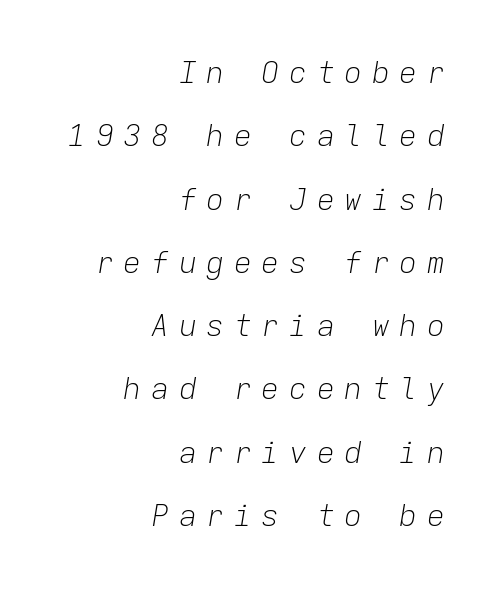
Stroke mass is kept to a normal reading level or below. Rule under the text: the space is simply empty. Short and long lines alike share a common ending point at right. The lettering tilts uniformly, giving the passage an italic look. Display-style spreading of the glyphs; the letterfit is very open. Rows of type keep a wide berth in the vertical direction.
